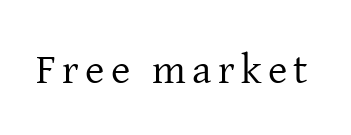
Weight: not bold — regular or lighter. Proportional: the letters do not fall into vertical columns. Only glyphs here, with clear space below each row. Font category for this specimen: serif. If you drew a line through each stem, it would be perfectly vertical.
